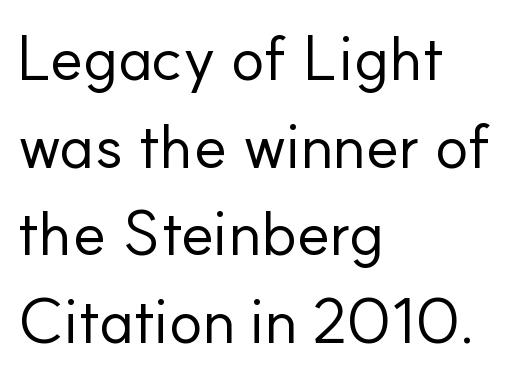
What kind of face is this? One without serifs — a sans. Spacing between characters is what you'd get straight out of the box. Nobody drew a line under any word here. You can tell it's not italic because the verticals are truly vertical. You could not count columns in this text — the font is proportionally spaced.
